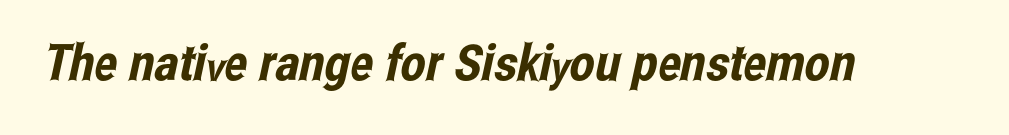
Q: Is the typeface a serif or a sans-serif typeface? A: Sans-serif.
Q: Is the text underlined? A: No.
Q: Is the spacing between letters normal or unusually wide? A: Normal.
Q: Width (condensed, normal, or wide)? A: Condensed.
Q: Stroke contrast? A: Low.
Q: x-height? A: Medium.
Q: Monospaced? A: No.
